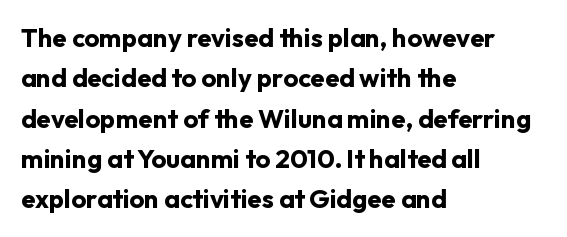
Q: Is the text bold? A: Yes.
Q: Is the text italic (slanted)? A: No, it is upright.
Q: Is the text underlined? A: No.
Q: How is the paragraph aligned? A: Left-aligned.
Q: Is the spacing between letters normal or unusually wide? A: Normal.
Q: Is the spacing between lines tight, normal or loose? A: Normal.
